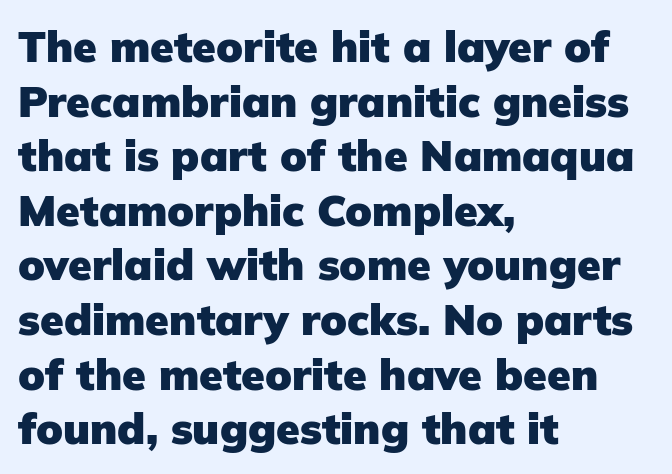
The image shows 43 px heavy sans-serif type, upright; set left-aligned, normal line spacing (1.27x), normal letter spacing, not underlined; low stroke contrast and a medium x-height.
